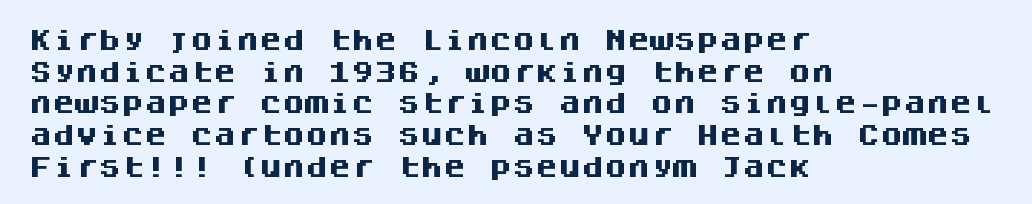
The lines are quadded left. Regular leading. Nothing unusual about the tracking: characters are spaced as the font intends. The font is running at its bold setting. Tall strokes in this sample are plumb rather than angled.
